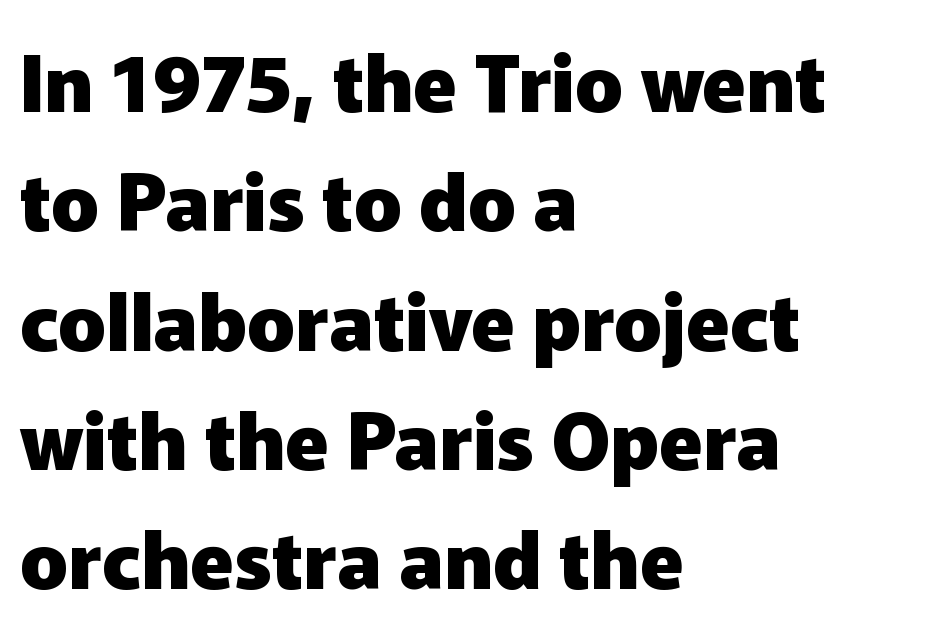
Spacing verdict: proportional, widths tailored to each character. Heavy-handed strokes throughout: this text is bold. Look at the tracking — it's just the regular setting, nothing added. The string is rendered with underlining switched off.
